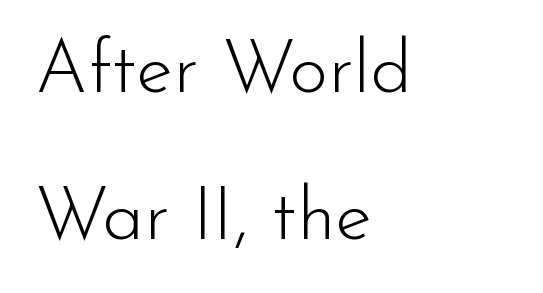
Ascenders rise straight up at ninety degrees. The paragraph has a hard left edge and a soft right edge. A typesetter would call this proportional, since set widths differ per character. The weight tops out at a normal text grade.
